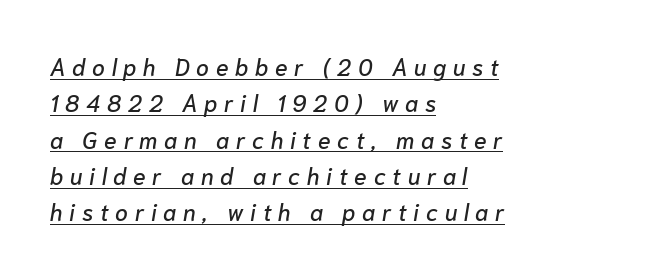
The image shows 23 px text type, italic (leaning right); set left-aligned, normal line spacing (1.58x), unusually wide letter spacing (+0.29 em), underlined.
